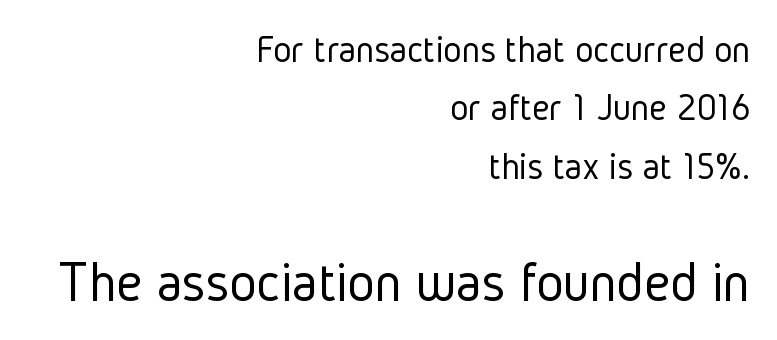
The image shows 58 px light, condensed sans-serif type, upright; set right-aligned, normal line spacing (1.5x), normal letter spacing, not underlined; the second (bottom) block is 1.49x larger; low stroke contrast and a medium x-height.
